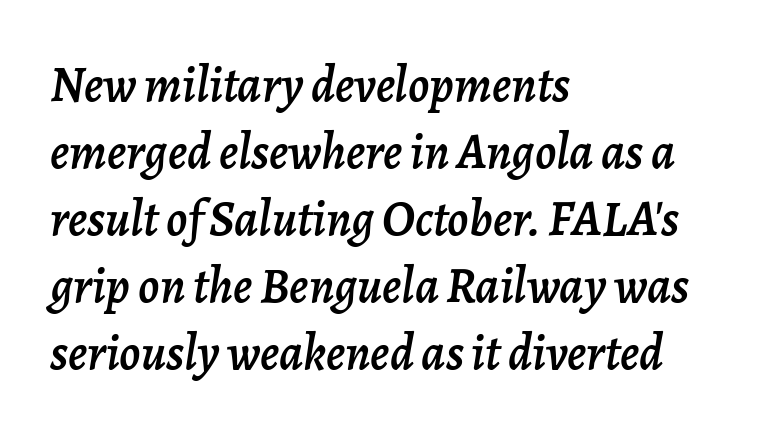
Each line starts at the same left margin while the right side varies. Is this a fixed-width face? No — the glyphs have proportional, varying widths. Between one letter and the next there's only the usual sliver of space. In terms of posture, this sample is oblique. Descenders hang freely into open space.
